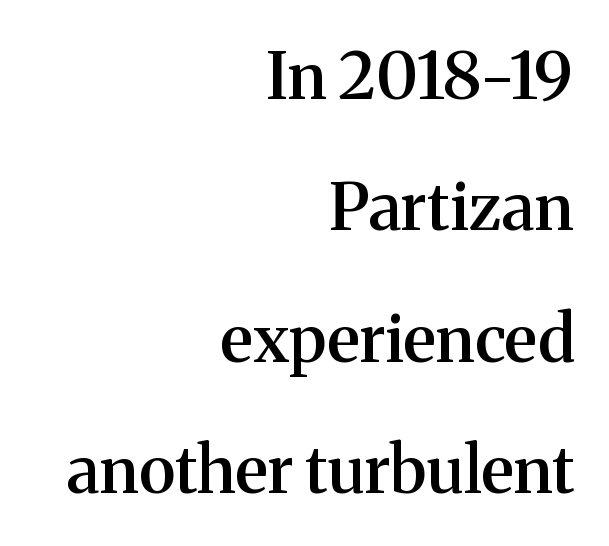
Q: Is the text bold? A: Semi-bold.
Q: Is the text italic (slanted)? A: No, it is upright.
Q: Is the typeface a serif or a sans-serif typeface? A: Serif.
Q: Is the text underlined? A: No.
Q: How is the paragraph aligned? A: Right-aligned.
Q: Is the spacing between letters normal or unusually wide? A: Normal.
Q: Is the spacing between lines tight, normal or loose? A: Loose.
Q: Width (condensed, normal, or wide)? A: Normal.
Q: Stroke contrast? A: Medium.
Q: x-height? A: Medium.
Q: Monospaced? A: No.
